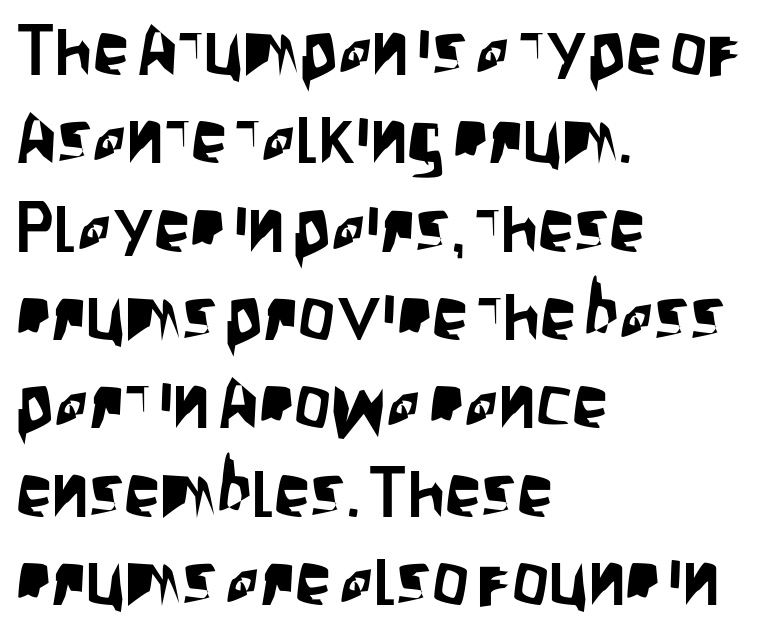
One-word summary of the alignment: left. You can tell from the bare stems that sans-serif type was used. Spacing between characters is what you'd get straight out of the box. Rendered with straight, roman letterforms. The face used here is proportionally spaced, like ordinary book or web type.
